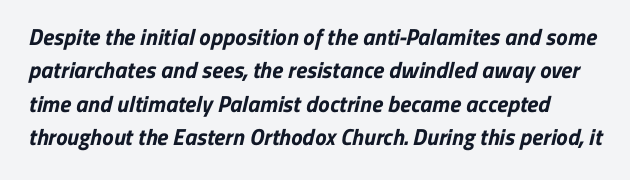
{"bold": "yes", "underline": "no", "line_spacing": "normal", "line_spacing_ratio": 1.45, "letter_spacing": "normal", "letter_spacing_em": 0.0, "glyph_px": 23}
